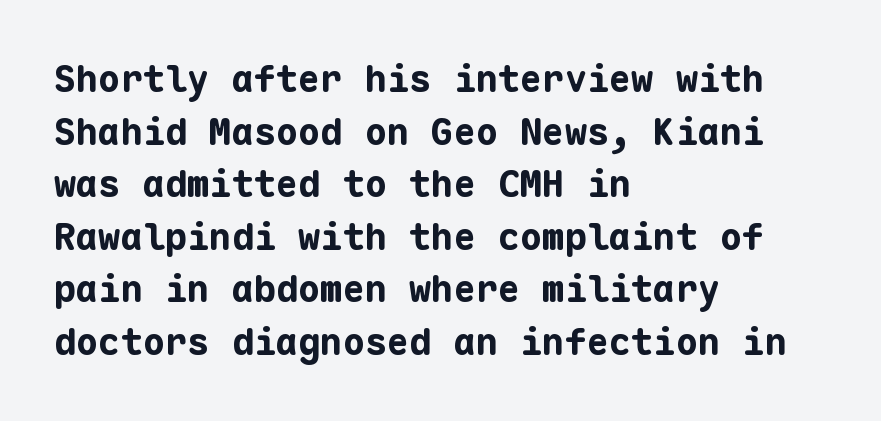
The image shows 37 px bold sans-serif type, upright, monospaced; set left-aligned, normal line spacing (1.42x), normal letter spacing, not underlined; low stroke contrast and a medium x-height.
